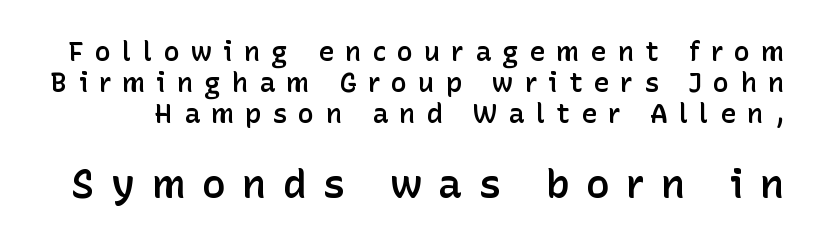
{"serif": "no", "italic": "no", "bold": "semi", "weight": "semibold", "width": "normal", "stroke_contrast": "low", "x_height": "medium", "monospaced": "no", "underline": "no", "line_spacing": "tight", "line_spacing_ratio": 1.15, "letter_spacing": "wide", "letter_spacing_em": 0.41, "larger_block": "second", "size_ratio": 1.48, "glyph_px": 40}
